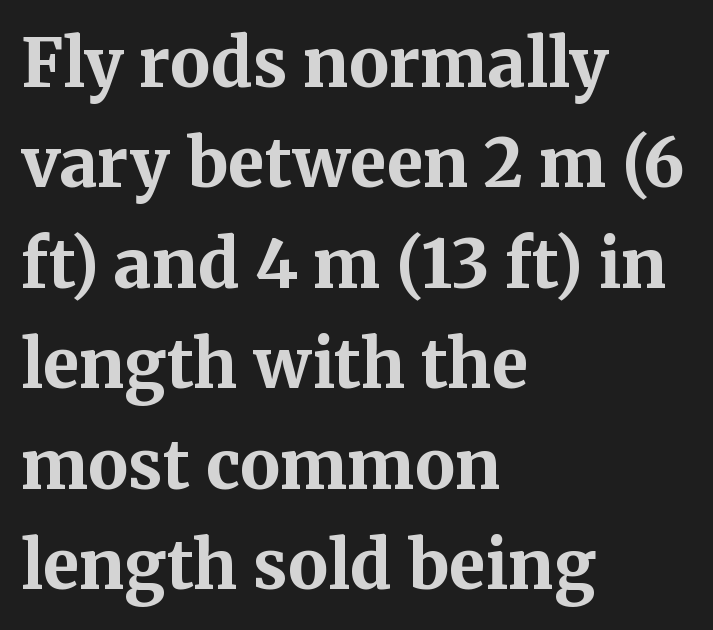
The image shows 67 px bold serif type, upright; set left-aligned, normal line spacing (1.5x), normal letter spacing, not underlined; medium stroke contrast and a medium x-height.
